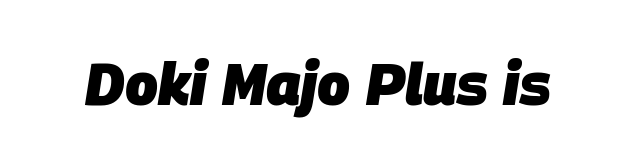
The whole block is typeset with a tilt. Type without underlining. How are the letters spaced? Ordinarily, with no added tracking. Caption: bold face, heavy strokes.
